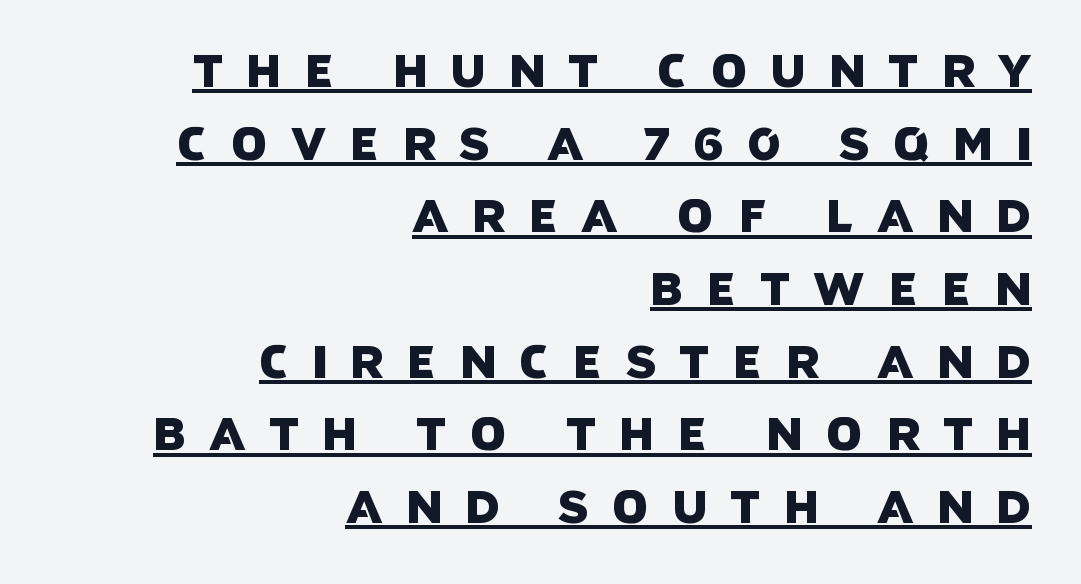
Serif or sans? Sans — the stroke terminals are bare. In designer terms, the underline attribute is active on this setting. Each new line begins a customary step beneath the previous one. This sample has the flowing, uneven cadence of proportional lettering.
